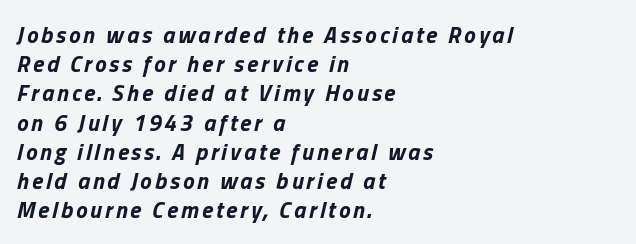
The image shows 23 px bold type, italic (leaning right); set left-aligned, normal line spacing (1.27x), not underlined.
